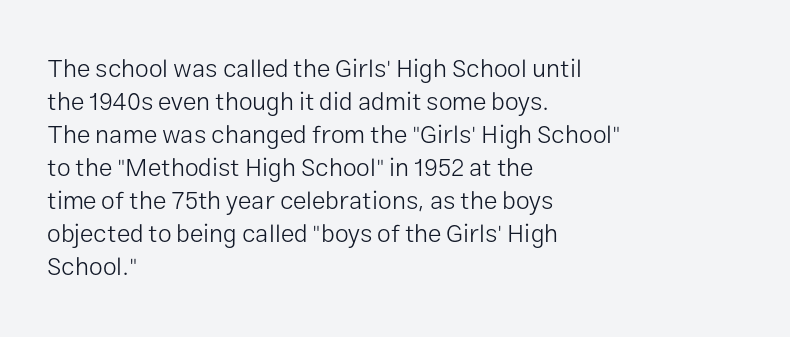
The image shows 25 px text type, upright; set left-aligned, normal line spacing (1.32x), normal letter spacing, not underlined.
